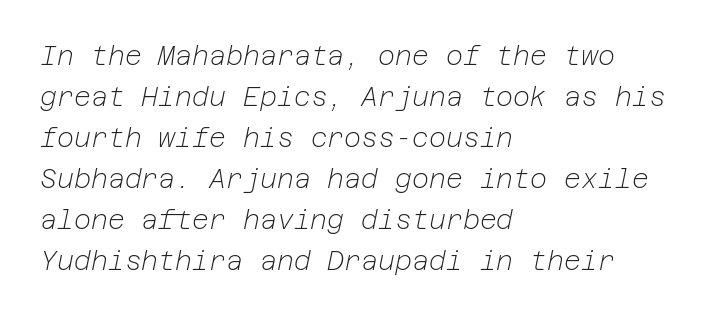
{"italic": "yes", "lean": "right", "slant_degrees": 12, "bold": "no", "underline": "no", "align": "left", "line_spacing": "normal", "line_spacing_ratio": 1.58, "letter_spacing": "normal", "letter_spacing_em": 0.0, "glyph_px": 26}
